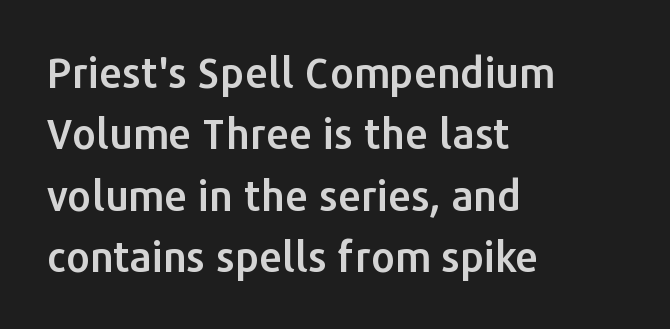
Q: Is the text italic (slanted)? A: No, it is upright.
Q: Is the typeface a serif or a sans-serif typeface? A: Sans-serif.
Q: Is the text underlined? A: No.
Q: How is the paragraph aligned? A: Left-aligned.
Q: Is the spacing between letters normal or unusually wide? A: Normal.
Q: Is the spacing between lines tight, normal or loose? A: Normal.
Q: Width (condensed, normal, or wide)? A: Normal.
Q: Stroke contrast? A: Low.
Q: x-height? A: Medium.
Q: Monospaced? A: No.
